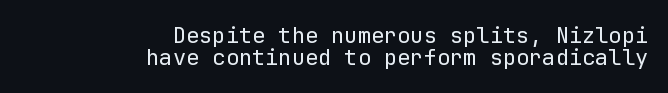
The image shows 22 px text type, upright; set right-aligned, tight line spacing (1.02x), normal letter spacing, not underlined.
